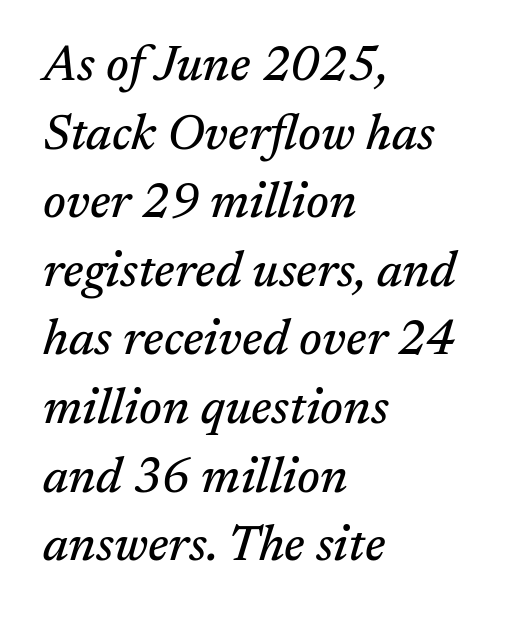
Q: Is the text italic (slanted)? A: Yes, it leans right by about 17 degrees.
Q: Is the typeface a serif or a sans-serif typeface? A: Serif.
Q: Is the text underlined? A: No.
Q: How is the paragraph aligned? A: Left-aligned.
Q: Is the spacing between letters normal or unusually wide? A: Normal.
Q: Is the spacing between lines tight, normal or loose? A: Normal.
Q: Width (condensed, normal, or wide)? A: Normal.
Q: Stroke contrast? A: Medium.
Q: x-height? A: Medium.
Q: Monospaced? A: No.
